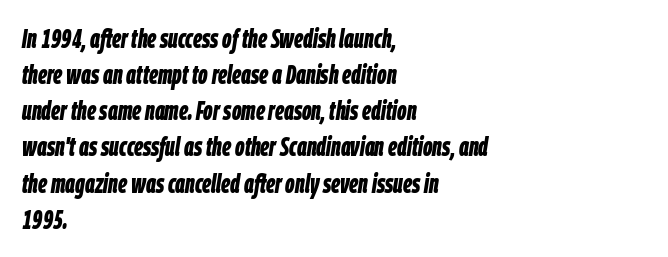
{"italic": "yes", "lean": "right", "slant_degrees": 9, "bold": "yes", "underline": "no", "align": "left", "line_spacing": "normal", "line_spacing_ratio": 1.39, "letter_spacing": "normal", "letter_spacing_em": 0.0, "glyph_px": 26}
